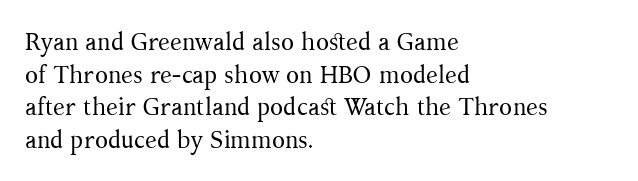
The image shows 24 px text type, upright; set left-aligned, normal line spacing (1.36x), normal letter spacing, not underlined.
